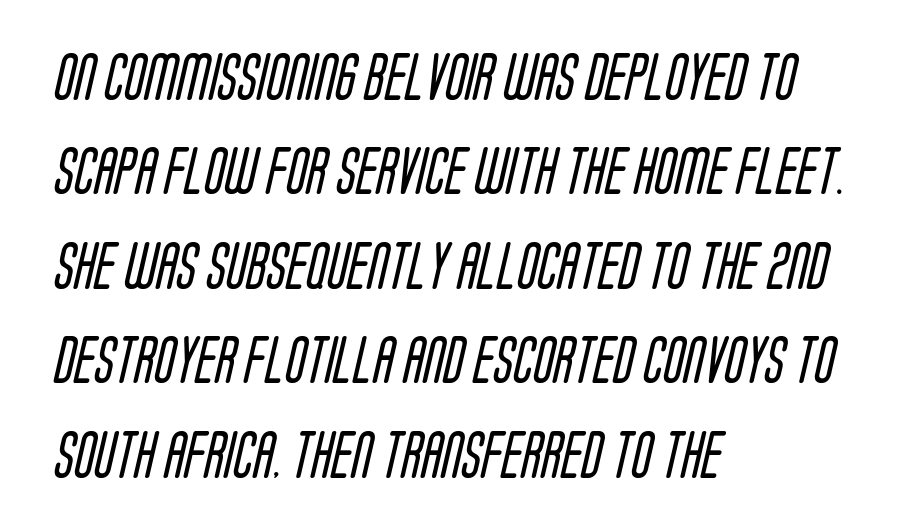
{"serif": "no", "bold": "no", "weight": "regular", "width": "condensed", "stroke_contrast": "low", "x_height": "large", "monospaced": "no", "underline": "no", "align": "left", "line_spacing": "loose", "line_spacing_ratio": 2.01, "letter_spacing": "normal", "letter_spacing_em": 0.0, "glyph_px": 47}
